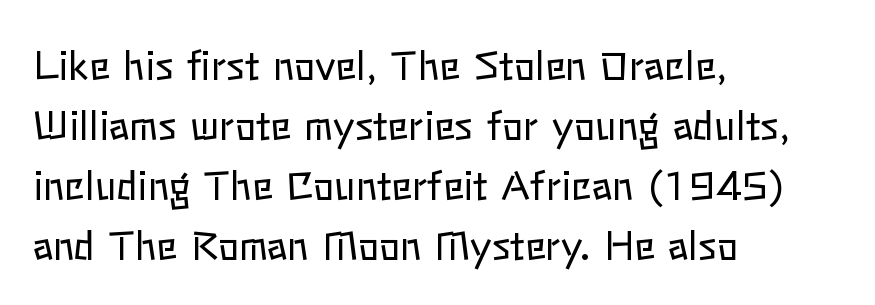
What's the leading like? Ordinary, nothing unusual. Italic? Not at all — the glyphs are vertical. No extra ink here — the face is not bold. Words appear dense and cohesive because spacing is normal. Anything drawn beneath the words? Only blank space.
